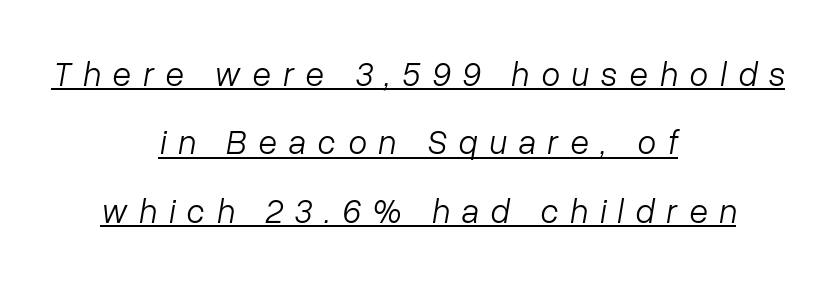
The image shows 34 px light type, italic (leaning right); set centered, loose line spacing (2.01x), unusually wide letter spacing (+0.35 em), underlined; low stroke contrast and a medium x-height.
